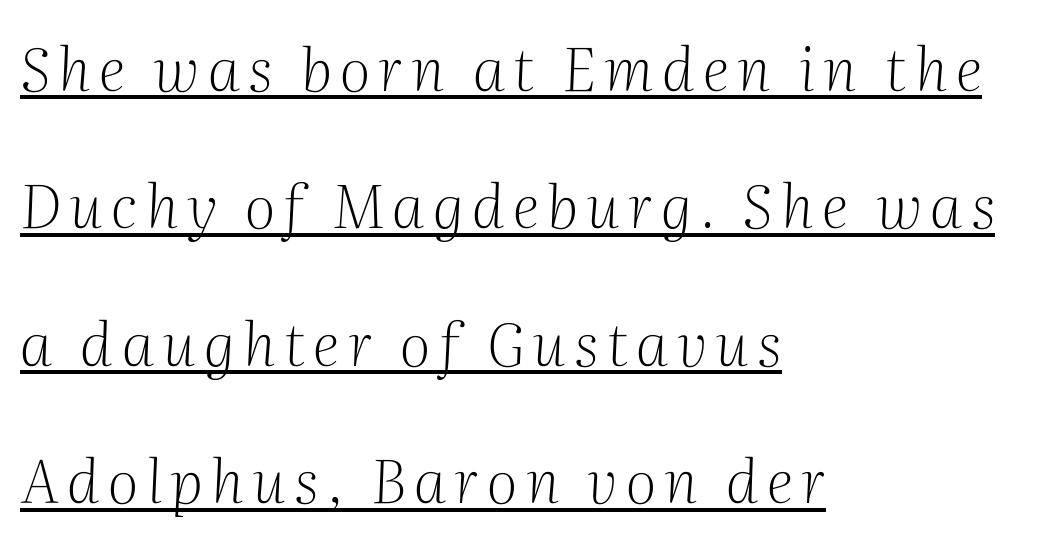
{"serif": "yes", "italic": "yes", "lean": "right", "slant_degrees": 2, "bold": "no", "weight": "light", "width": "normal", "stroke_contrast": "medium", "x_height": "medium", "monospaced": "no", "underline": "yes", "align": "left", "line_spacing": "loose", "line_spacing_ratio": 2.29, "glyph_px": 60}
